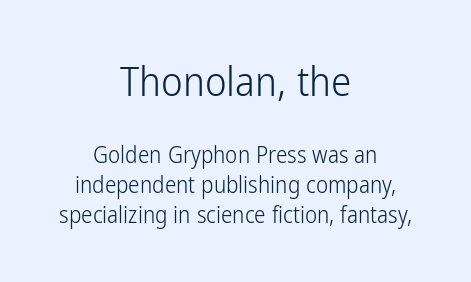
Q: Is the text bold? A: No.
Q: Is the text italic (slanted)? A: No, it is upright.
Q: Is the typeface a serif or a sans-serif typeface? A: Sans-serif.
Q: Is the text underlined? A: No.
Q: How is the paragraph aligned? A: Centered.
Q: Is the spacing between letters normal or unusually wide? A: Normal.
Q: Is the spacing between lines tight, normal or loose? A: Normal.
Q: Which block of text is set in a larger size, the first (top) or the second (bottom)? A: The first (top) one.
Q: Width (condensed, normal, or wide)? A: Condensed.
Q: Stroke contrast? A: Low.
Q: x-height? A: Medium.
Q: Monospaced? A: No.
